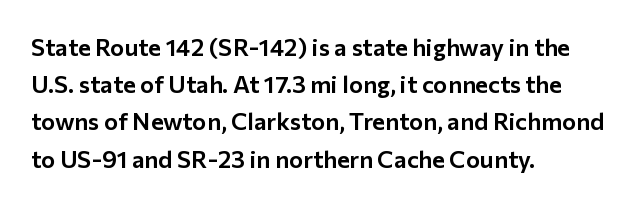
{"italic": "no", "underline": "no", "align": "left", "line_spacing": "normal", "line_spacing_ratio": 1.55, "letter_spacing": "normal", "letter_spacing_em": 0.0, "glyph_px": 24}
